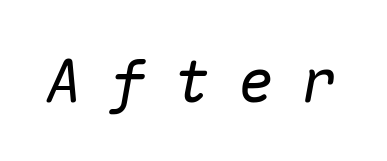
The image shows 59 px regular-weight type, italic (leaning right), monospaced; set unusually wide letter spacing (+0.48 em), not underlined; low stroke contrast and a medium x-height.
